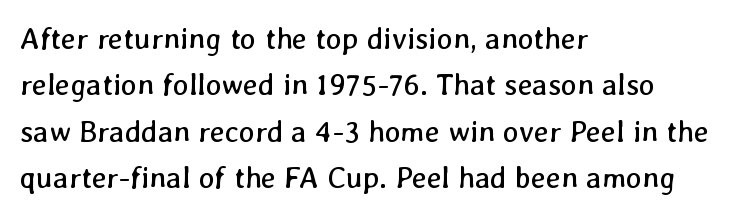
Q: Is the text bold? A: No.
Q: Is the text underlined? A: No.
Q: How is the paragraph aligned? A: Left-aligned.
Q: Is the spacing between letters normal or unusually wide? A: Normal.
Q: Is the spacing between lines tight, normal or loose? A: Normal.
Q: Width (condensed, normal, or wide)? A: Normal.
Q: Stroke contrast? A: Low.
Q: x-height? A: Medium.
Q: Monospaced? A: No.
